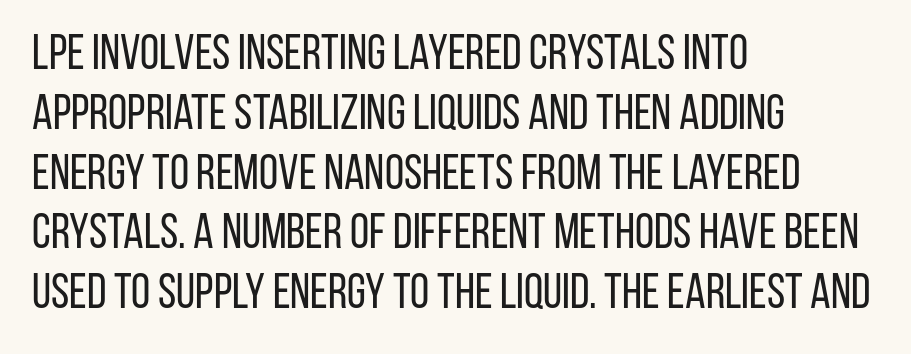
Unlike a traditional serif, this face leaves its strokes unadorned. The specimen omits any rule beneath the text block's lines. Each letter keeps its own natural width here, so spacing adapts to shape. Short note: letters normally spaced. The passage shown is not bold in any degree. Teacher's note: observe the even left margin — that is flush-left alignment.
